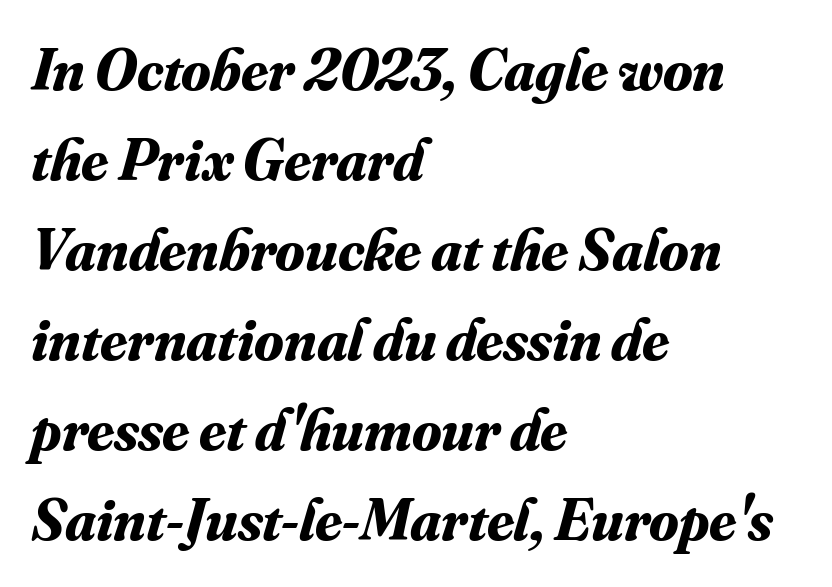
{"serif": "yes", "italic": "yes", "lean": "right", "slant_degrees": 16, "bold": "yes", "weight": "bold", "width": "normal", "stroke_contrast": "medium", "x_height": "small", "monospaced": "no", "underline": "no", "align": "left", "line_spacing": "normal", "line_spacing_ratio": 1.5, "letter_spacing": "normal", "letter_spacing_em": 0.0, "glyph_px": 60}
